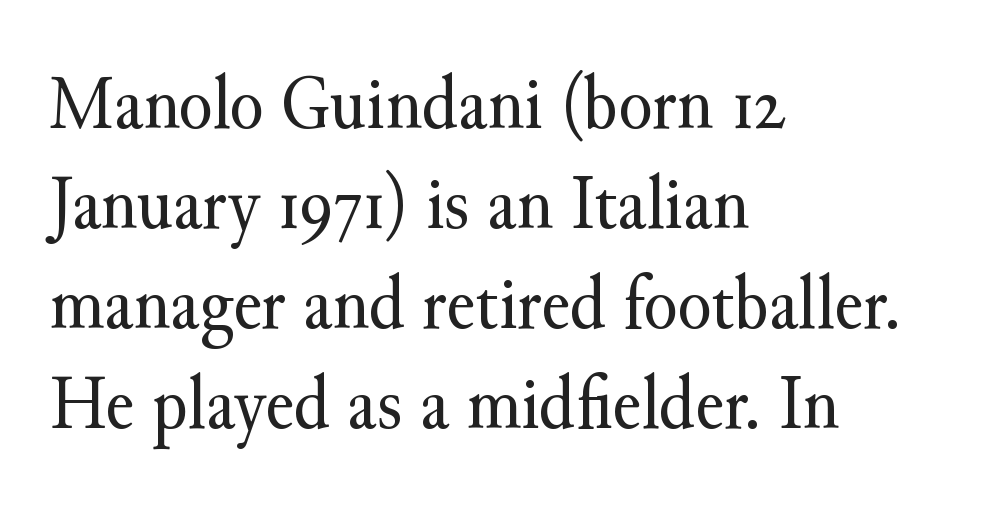
Is this a fixed-width face? No — the glyphs have proportional, varying widths. Line beginnings align vertically; line endings do not. The zone under the glyphs is completely vacant. No chunkiness to these letters — they're not bold.
